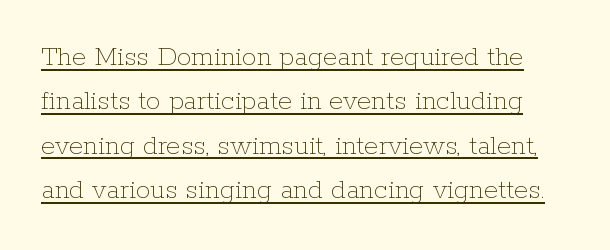
{"italic": "no", "bold": "no", "weight": "thin", "width": "normal", "stroke_contrast": "low", "x_height": "medium", "monospaced": "no", "underline": "yes", "line_spacing": "normal", "line_spacing_ratio": 1.53, "letter_spacing": "normal", "letter_spacing_em": 0.0, "glyph_px": 29}
